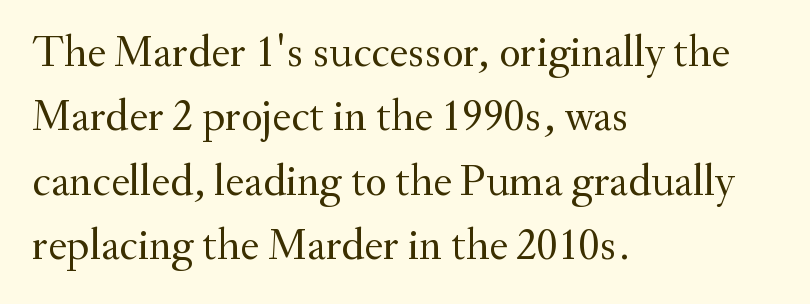
{"serif": "yes", "italic": "no", "bold": "no", "weight": "regular", "width": "normal", "stroke_contrast": "medium", "x_height": "small", "monospaced": "no", "underline": "no", "align": "left", "line_spacing": "normal", "line_spacing_ratio": 1.43, "letter_spacing": "normal", "letter_spacing_em": 0.0, "glyph_px": 45}
